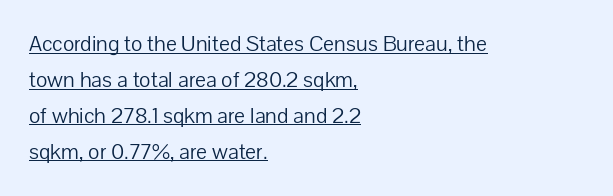
Q: Is the text bold? A: No.
Q: Is the text italic (slanted)? A: No, it is upright.
Q: Is the text underlined? A: Yes.
Q: How is the paragraph aligned? A: Left-aligned.
Q: Is the spacing between letters normal or unusually wide? A: Normal.
Q: Is the spacing between lines tight, normal or loose? A: Normal.
